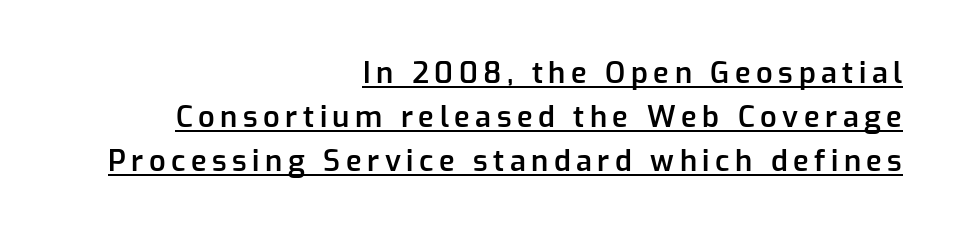
{"serif": "no", "italic": "no", "bold": "semi", "weight": "semibold", "width": "normal", "stroke_contrast": "low", "x_height": "medium", "monospaced": "no", "underline": "yes", "align": "right", "line_spacing": "normal", "line_spacing_ratio": 1.51, "glyph_px": 29}
